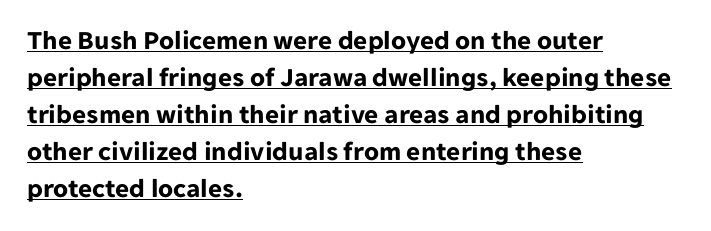
{"italic": "no", "bold": "yes", "underline": "yes", "align": "left", "line_spacing": "normal", "line_spacing_ratio": 1.37, "letter_spacing": "normal", "letter_spacing_em": 0.0, "glyph_px": 27}
